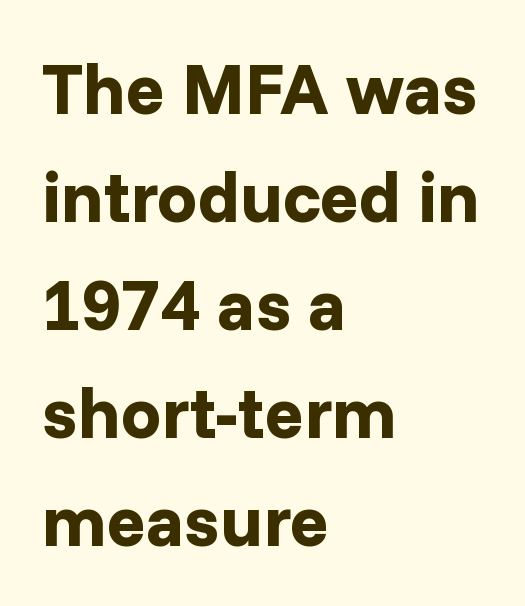
Q: Is the text bold? A: Yes.
Q: Is the text italic (slanted)? A: No, it is upright.
Q: Is the typeface a serif or a sans-serif typeface? A: Sans-serif.
Q: Is the text underlined? A: No.
Q: How is the paragraph aligned? A: Left-aligned.
Q: Is the spacing between letters normal or unusually wide? A: Normal.
Q: Is the spacing between lines tight, normal or loose? A: Normal.
Q: Width (condensed, normal, or wide)? A: Normal.
Q: Stroke contrast? A: Low.
Q: x-height? A: Medium.
Q: Monospaced? A: No.
